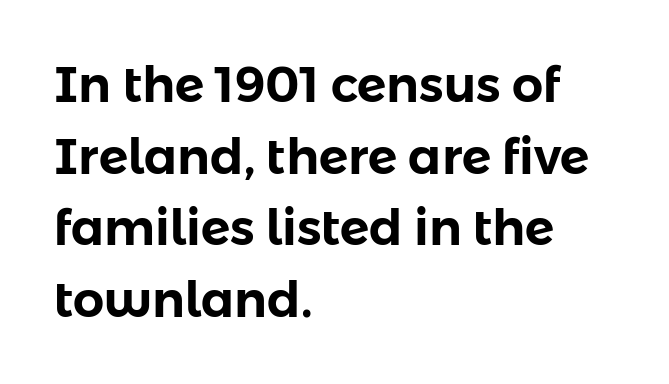
The image shows 49 px sans-serif type, upright; set left-aligned, normal line spacing (1.46x), normal letter spacing, not underlined; low stroke contrast and a medium x-height.
